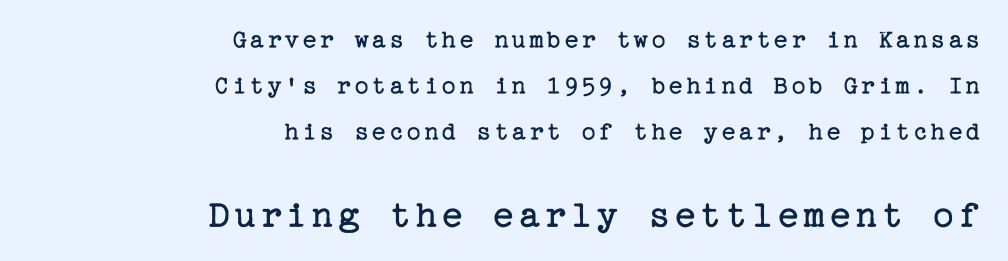
Has an underline been added? It has not. Does the bottom block carry the larger type? Yes, it does. Where is the straight margin? On the right. In terms of leading, this rendering sits right in the middle. It's the straight-up-and-down kind of type.
